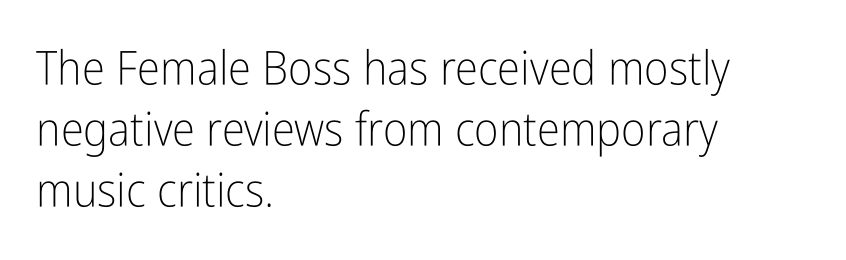
Q: Is the text bold? A: No.
Q: Is the text italic (slanted)? A: No, it is upright.
Q: Is the typeface a serif or a sans-serif typeface? A: Sans-serif.
Q: Is the text underlined? A: No.
Q: How is the paragraph aligned? A: Left-aligned.
Q: Is the spacing between letters normal or unusually wide? A: Normal.
Q: Is the spacing between lines tight, normal or loose? A: Normal.
Q: Width (condensed, normal, or wide)? A: Condensed.
Q: Stroke contrast? A: Low.
Q: x-height? A: Medium.
Q: Monospaced? A: No.
